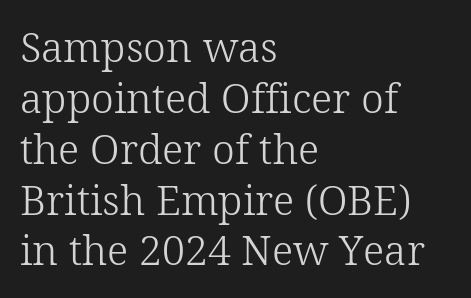
Character widths vary here, with narrow letters taking less room than wide ones. Italic? Not at all — the glyphs are vertical. Bold? No — there's no thickening of the strokes. A student would call this left alignment; a typographer would say flush left, rag right. The passage shown has conventional tracking throughout.
